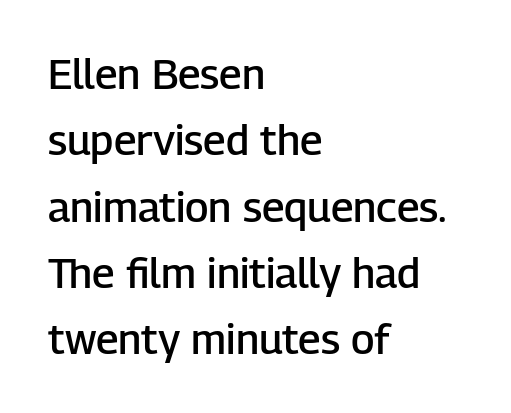
Q: Is the text bold? A: Semi-bold.
Q: Is the text italic (slanted)? A: No, it is upright.
Q: Is the typeface a serif or a sans-serif typeface? A: Sans-serif.
Q: Is the text underlined? A: No.
Q: How is the paragraph aligned? A: Left-aligned.
Q: Is the spacing between letters normal or unusually wide? A: Normal.
Q: Is the spacing between lines tight, normal or loose? A: Normal.
Q: Width (condensed, normal, or wide)? A: Normal.
Q: Stroke contrast? A: Low.
Q: x-height? A: Medium.
Q: Monospaced? A: No.
